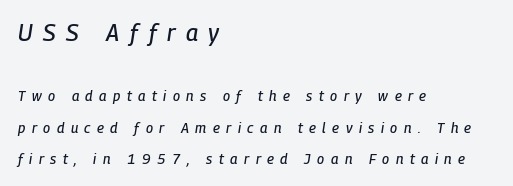
Q: Is the text italic (slanted)? A: Yes, it leans right by about 9 degrees.
Q: Is the text underlined? A: No.
Q: How is the paragraph aligned? A: Left-aligned.
Q: Is the spacing between letters normal or unusually wide? A: Unusually wide.
Q: Is the spacing between lines tight, normal or loose? A: Loose.
Q: Which block of text is set in a larger size, the first (top) or the second (bottom)? A: The first (top) one.
